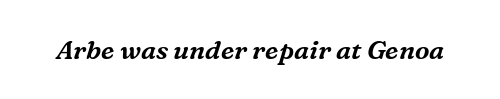
The image shows 26 px text type, italic (leaning right); set normal letter spacing, not underlined.
